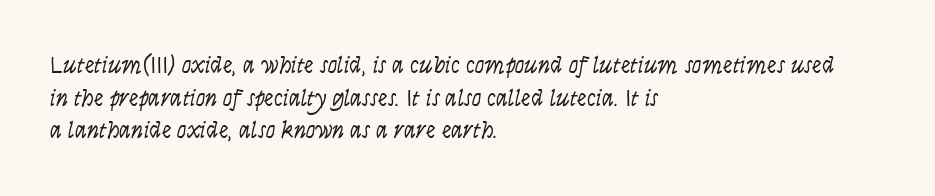
{"bold": "no", "underline": "no", "align": "left", "line_spacing": "normal", "line_spacing_ratio": 1.36, "letter_spacing": "normal", "letter_spacing_em": 0.0, "glyph_px": 24}
